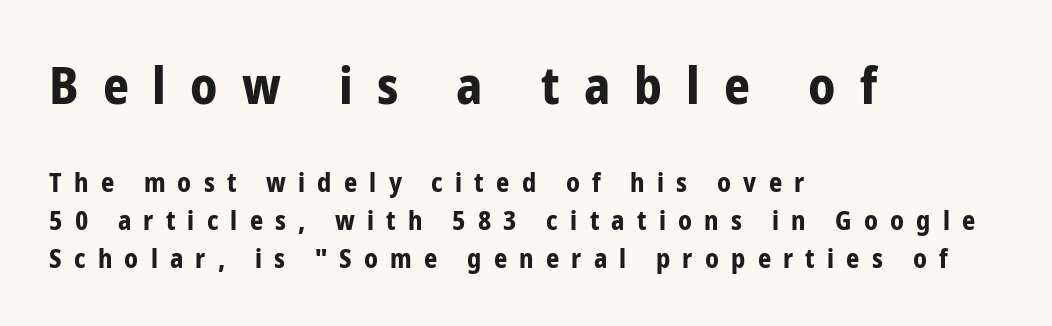
Vertical spacing — default. Note: larger setting up top, smaller setting below. This sample has the flowing, uneven cadence of proportional lettering. Decoration check: the copy has no underline.
